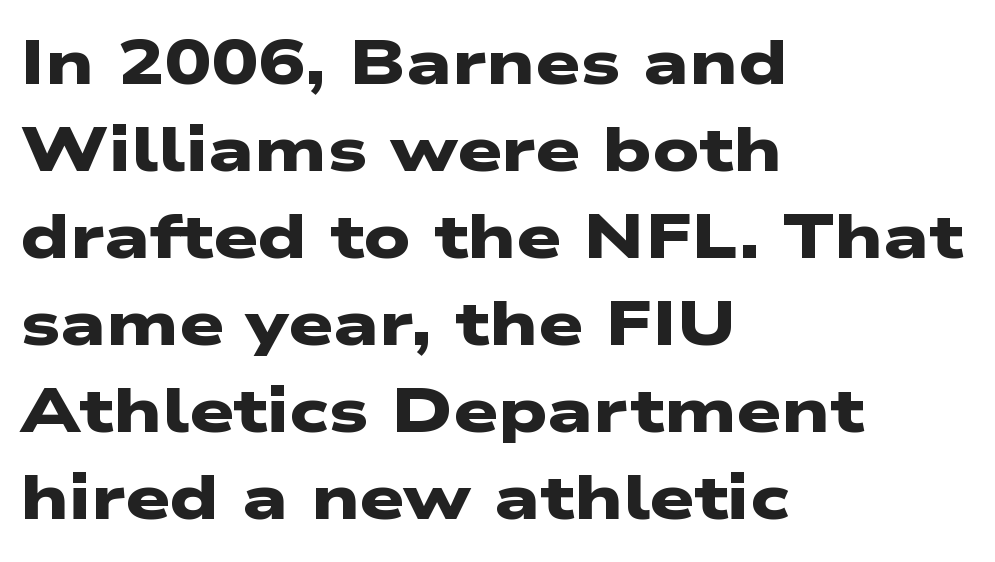
The space between consecutive lines is moderate. Heft: maximum for text — a bold. Tracking value appears to be zero — textbook default spacing. Which margin do the lines hug? The left one — the right edge is uneven. Unlike a traditional serif, this face leaves its strokes unadorned.
